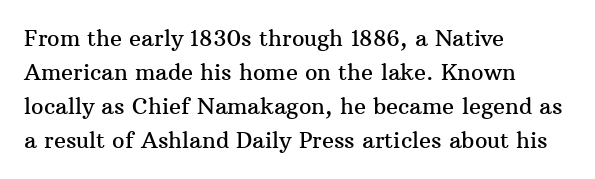
The image shows 22 px text type, upright; set left-aligned, normal line spacing (1.55x), normal letter spacing, not underlined.
